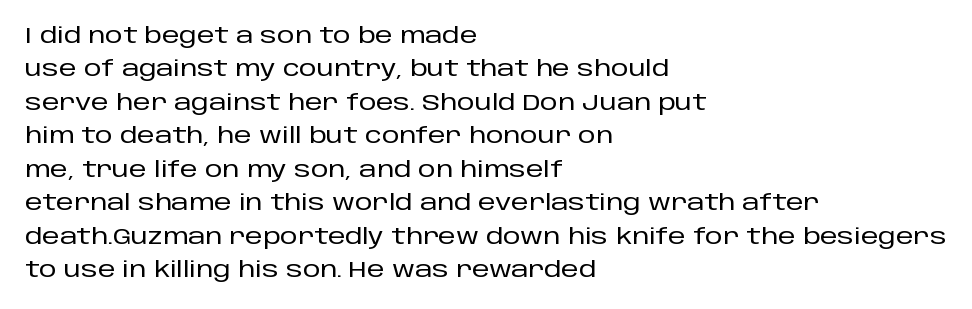
{"italic": "no", "underline": "no", "align": "left", "line_spacing": "normal", "line_spacing_ratio": 1.52, "letter_spacing": "normal", "letter_spacing_em": 0.0, "glyph_px": 22}
